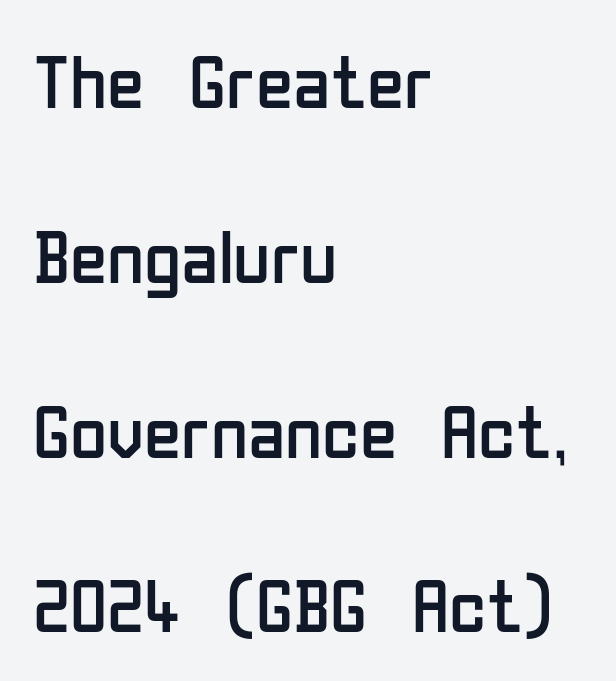
Rows of type keep a wide berth in the vertical direction. Stroke thickness stays within the range of a standard reading face or lighter. Typeset ragged right — the left edge is the straight one. Descenders are the only things crossing below the line. Nope, not italic — everything's standing straight.
